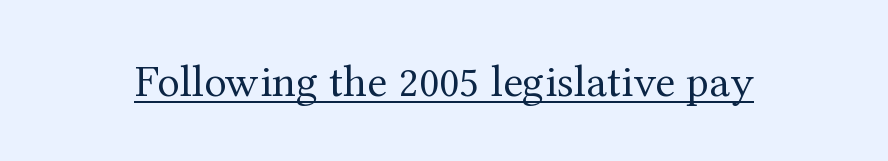
The image shows 46 px regular-weight serif type, upright; set normal letter spacing, underlined; medium stroke contrast and a medium x-height.
